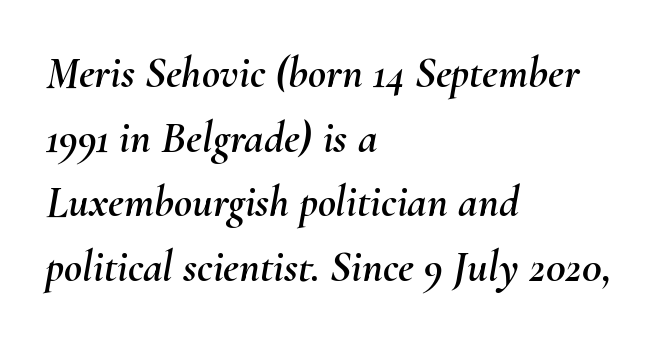
Q: Is the text italic (slanted)? A: Yes, it leans right by about 10 degrees.
Q: Is the text underlined? A: No.
Q: How is the paragraph aligned? A: Left-aligned.
Q: Is the spacing between letters normal or unusually wide? A: Normal.
Q: Is the spacing between lines tight, normal or loose? A: Normal.
Q: Width (condensed, normal, or wide)? A: Normal.
Q: Stroke contrast? A: Medium.
Q: x-height? A: Small.
Q: Monospaced? A: No.
